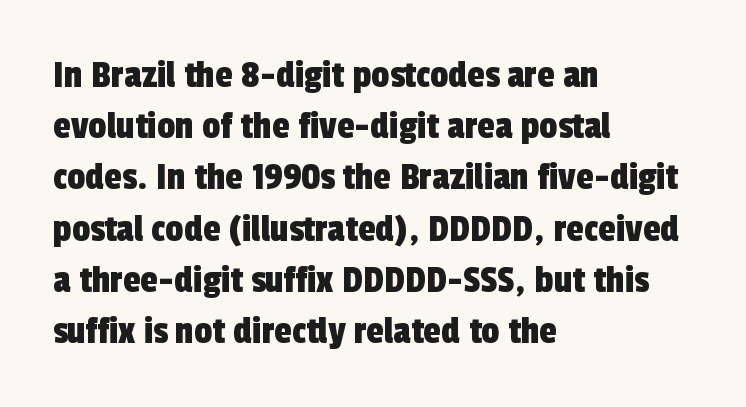
The lines are quadded left. A bare baseline throughout the passage. The type is set solid horizontally, with unmodified tracking. Proportional: the letters do not fall into vertical columns. These lines are composed in type without serifs.
